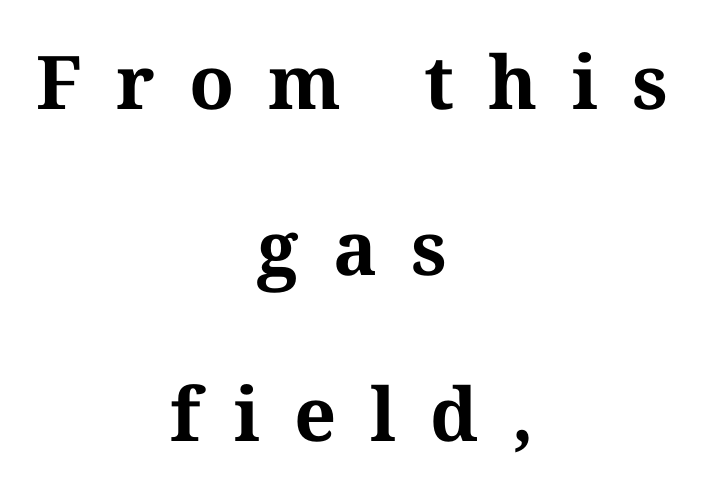
Chunky letters — that's bold for sure. Between one letter and the next there's a generous, obvious gap. The specimen omits any rule beneath the text block's lines. The glyphs in this specimen are seriffed. Visually the block forms a symmetrical silhouette, jagged on both flanks. Regarding leading, the lines here are spaced well apart.
